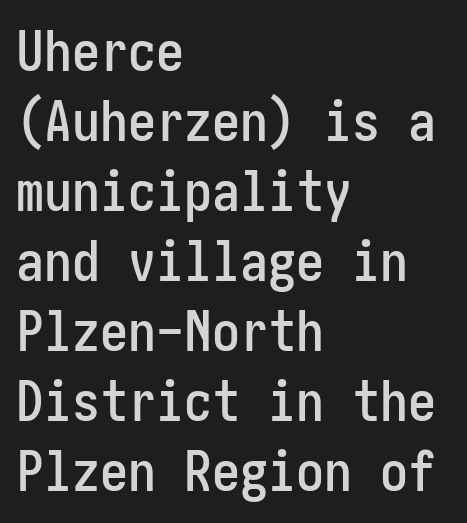
Does the lettering tilt? It doesn't — this is upright. Type style note: lacks serifs. Notice how the passage keeps a crisp vertical edge on the left only. This rendering leaves character spacing at its baseline value.
